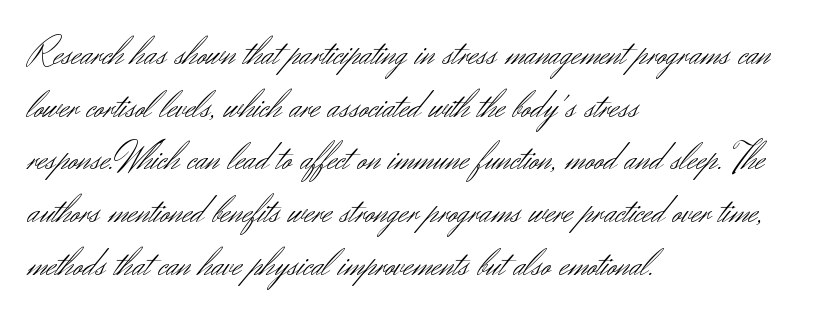
The image shows 39 px light sans-serif type; set left-aligned, normal line spacing (1.35x), normal letter spacing, not underlined; medium stroke contrast and a small x-height.
